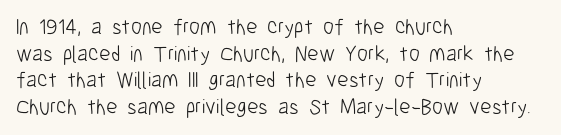
The face used here is rendered with its standard letterfit. The rag falls on the right side of this text block. The typeface has the unassuming heft of standard copy or less. Italic: no, the glyphs are upright roman.
